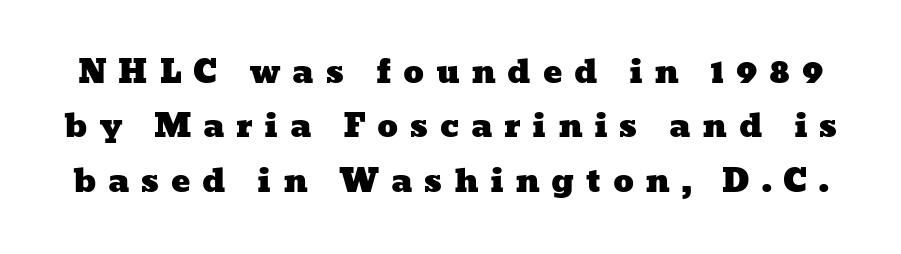
The image shows 32 px wide type; set normal line spacing (1.7x), unusually wide letter spacing (+0.36 em), not underlined; low stroke contrast and a medium x-height.
